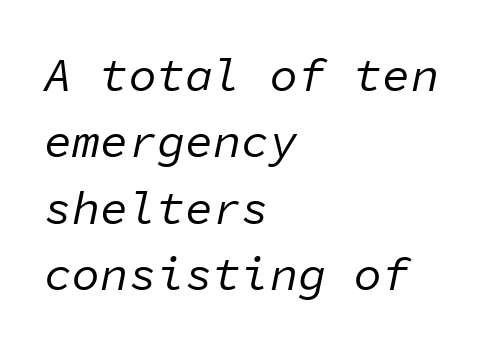
Characters are canted at an angle relative to the baseline's perpendicular. Line starts are locked; line ends wander. Descender tails drop into unmarked territory. These lines sit exactly where default settings would place them. Summary of weight: not heavy and not bold.
